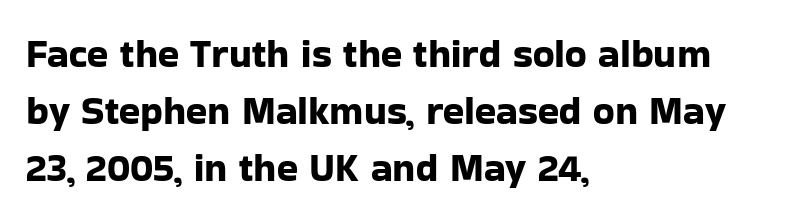
Q: Is the text italic (slanted)? A: No, it is upright.
Q: Is the typeface a serif or a sans-serif typeface? A: Sans-serif.
Q: Is the text underlined? A: No.
Q: How is the paragraph aligned? A: Left-aligned.
Q: Is the spacing between letters normal or unusually wide? A: Normal.
Q: Is the spacing between lines tight, normal or loose? A: Normal.
Q: Width (condensed, normal, or wide)? A: Normal.
Q: Stroke contrast? A: Low.
Q: x-height? A: Medium.
Q: Monospaced? A: No.
